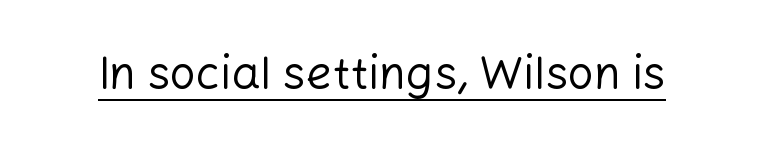
The weight tops out at a normal text grade. Quick note: underline on. Inter-character spacing is left at the font's built-in metrics. The letters stand upright; this is a roman face. The face used here is a sans, in the tradition of grotesques and geometrics.
